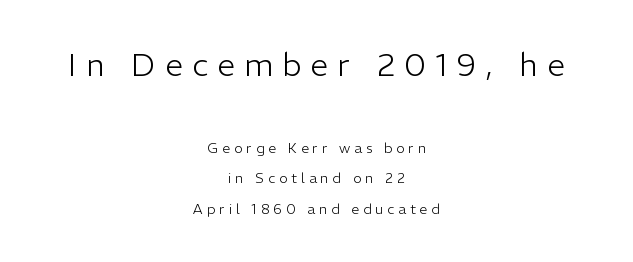
Q: Is the text bold? A: No.
Q: Is the text italic (slanted)? A: No, it is upright.
Q: Is the typeface a serif or a sans-serif typeface? A: Sans-serif.
Q: Is the text underlined? A: No.
Q: How is the paragraph aligned? A: Centered.
Q: Is the spacing between letters normal or unusually wide? A: Unusually wide.
Q: Is the spacing between lines tight, normal or loose? A: Loose.
Q: Which block of text is set in a larger size, the first (top) or the second (bottom)? A: The first (top) one.
Q: Width (condensed, normal, or wide)? A: Normal.
Q: Stroke contrast? A: Low.
Q: x-height? A: Medium.
Q: Monospaced? A: No.
